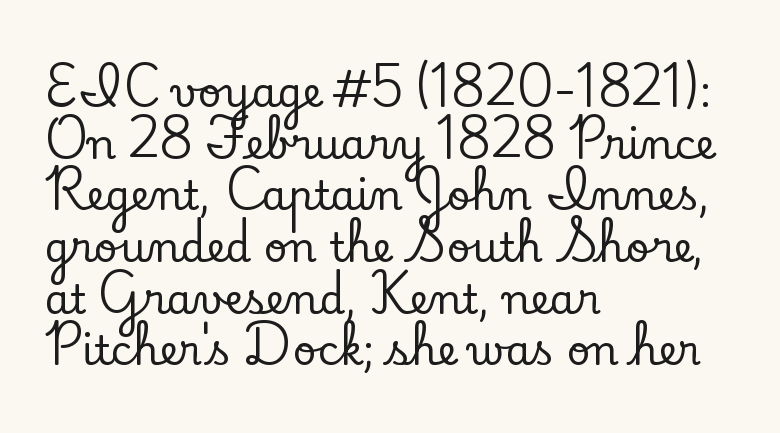
{"serif": "yes", "italic": "no", "width": "normal", "stroke_contrast": "low", "x_height": "small", "monospaced": "no", "underline": "no", "align": "left", "line_spacing": "normal", "line_spacing_ratio": 1.26, "letter_spacing": "normal", "letter_spacing_em": 0.0, "glyph_px": 41}
